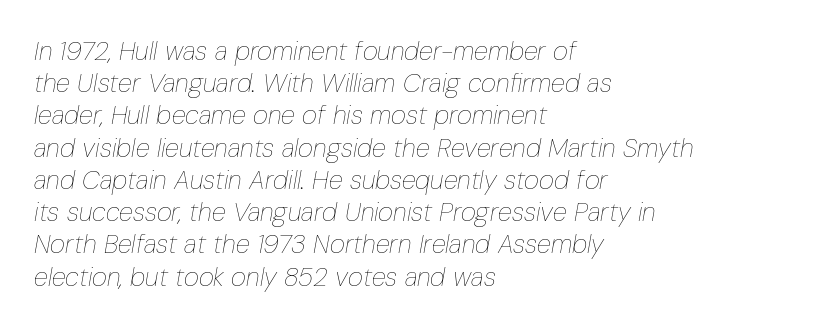
Q: Is the text bold? A: No.
Q: Is the text italic (slanted)? A: Yes, it leans right by about 10 degrees.
Q: Is the text underlined? A: No.
Q: How is the paragraph aligned? A: Left-aligned.
Q: Is the spacing between letters normal or unusually wide? A: Normal.
